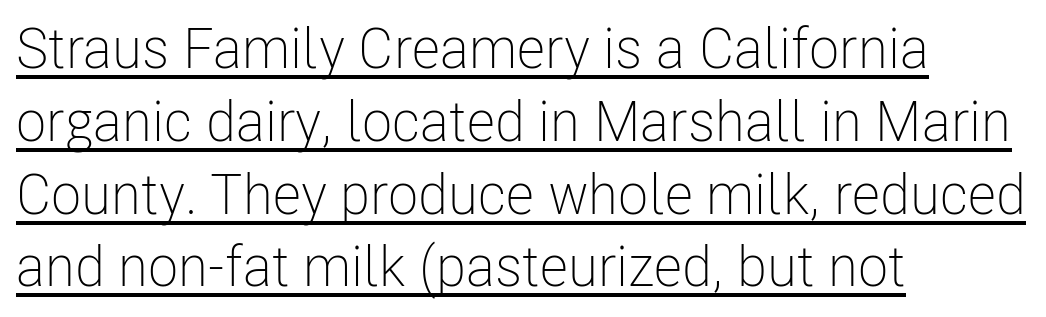
These glyphs show unthickened strokes, regular width or finer. If you measured baseline to baseline, you'd find a middling distance. Serif or sans? Sans — the stroke terminals are bare. Default kerning and tracking; the words read as compact shapes.
